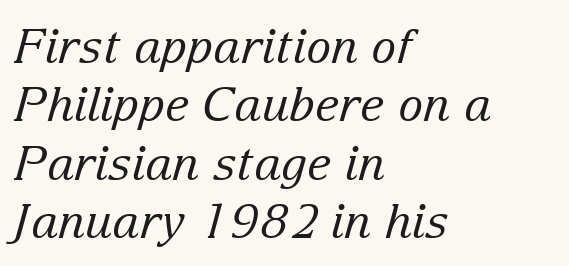
The face used here is rendered with its standard letterfit. This sample is left-justified, so line endings fall wherever the words run out. Counters stay open thanks to moderate or lighter strokes. Small tapered or slab feet sit at the stroke ends, so this counts as serif.
